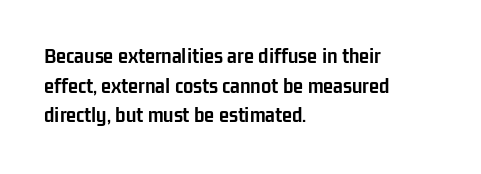
The image shows 23 px bold type, upright; set left-aligned, normal line spacing (1.29x), normal letter spacing, not underlined.
